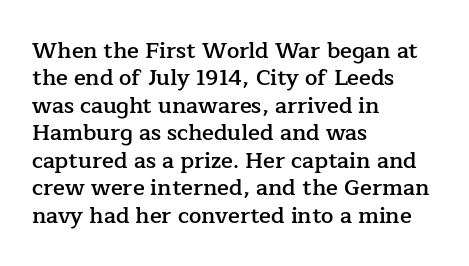
The image shows 22 px text type, upright; set left-aligned, normal line spacing (1.25x), normal letter spacing, not underlined.
